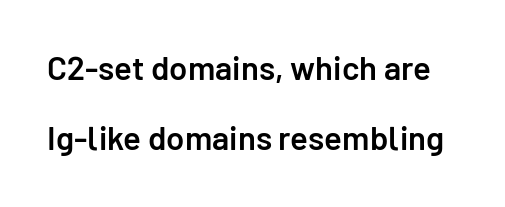
The image shows 33 px semibold sans-serif type, upright; set loose line spacing (2.12x), normal letter spacing, not underlined; low stroke contrast and a medium x-height.
